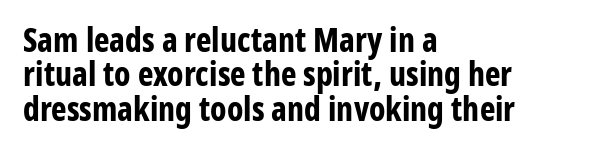
The image shows 33 px bold, condensed sans-serif type, upright; set left-aligned, tight line spacing (1.04x), normal letter spacing, not underlined; low stroke contrast and a medium x-height.
